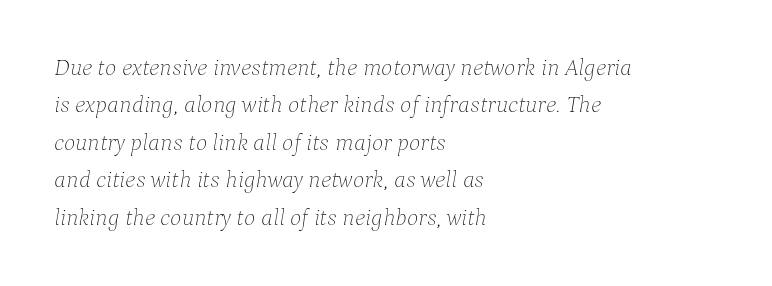
Q: Is the text bold? A: No.
Q: Is the text italic (slanted)? A: Yes, it leans right by about 9 degrees.
Q: Is the text underlined? A: No.
Q: How is the paragraph aligned? A: Left-aligned.
Q: Is the spacing between letters normal or unusually wide? A: Normal.
Q: Is the spacing between lines tight, normal or loose? A: Normal.
